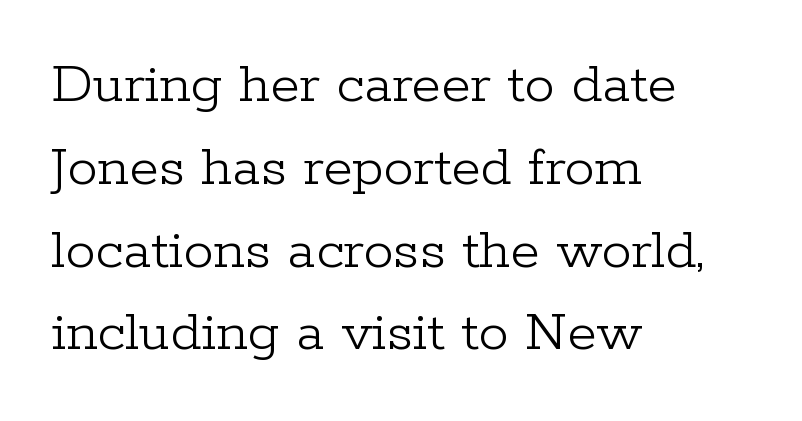
{"serif": "yes", "italic": "no", "bold": "no", "weight": "light", "width": "normal", "stroke_contrast": "low", "x_height": "medium", "monospaced": "no", "underline": "no", "align": "left", "line_spacing": "normal", "line_spacing_ratio": 1.38, "letter_spacing": "normal", "letter_spacing_em": 0.0, "glyph_px": 60}
